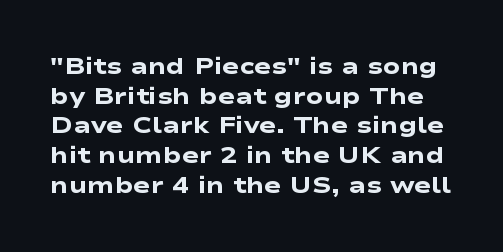
Each glyph is drawn with heavy, bold strokes. How would I describe the line gaps? Plain and ordinary. Descenders hang freely into open space. Tracking value appears to be zero — textbook default spacing.
